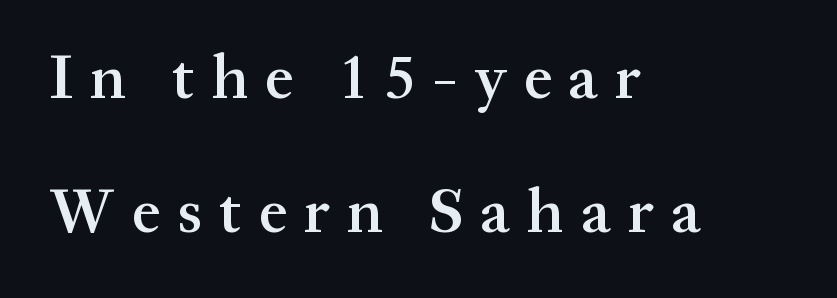
{"serif": "yes", "italic": "no", "bold": "semi", "weight": "semibold", "width": "normal", "stroke_contrast": "medium", "x_height": "medium", "monospaced": "no", "underline": "no", "align": "left", "line_spacing": "loose", "line_spacing_ratio": 2.1, "letter_spacing": "wide", "letter_spacing_em": 0.26, "glyph_px": 64}
